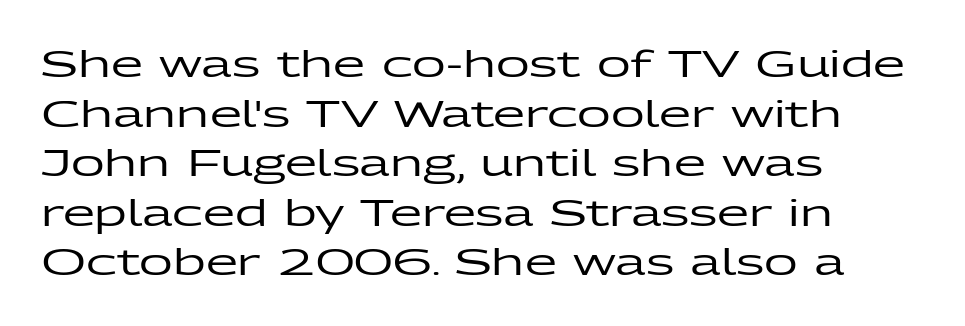
{"serif": "no", "italic": "no", "width": "wide", "stroke_contrast": "low", "x_height": "medium", "monospaced": "no", "underline": "no", "align": "left", "line_spacing": "normal", "line_spacing_ratio": 1.34, "letter_spacing": "normal", "letter_spacing_em": 0.0, "glyph_px": 37}
